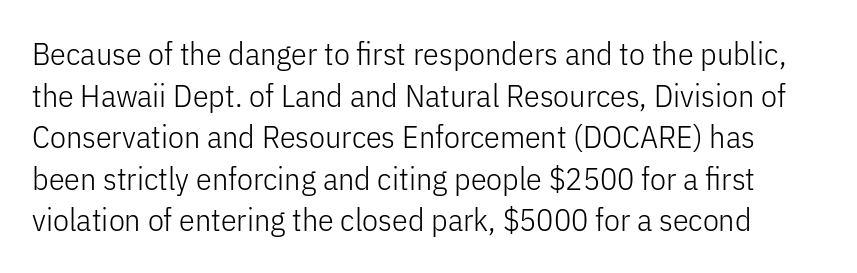
Q: Is the text bold? A: No.
Q: Is the text italic (slanted)? A: No, it is upright.
Q: Is the typeface a serif or a sans-serif typeface? A: Sans-serif.
Q: Is the text underlined? A: No.
Q: Is the spacing between letters normal or unusually wide? A: Normal.
Q: Is the spacing between lines tight, normal or loose? A: Normal.
Q: Width (condensed, normal, or wide)? A: Condensed.
Q: Stroke contrast? A: Low.
Q: x-height? A: Medium.
Q: Monospaced? A: No.
